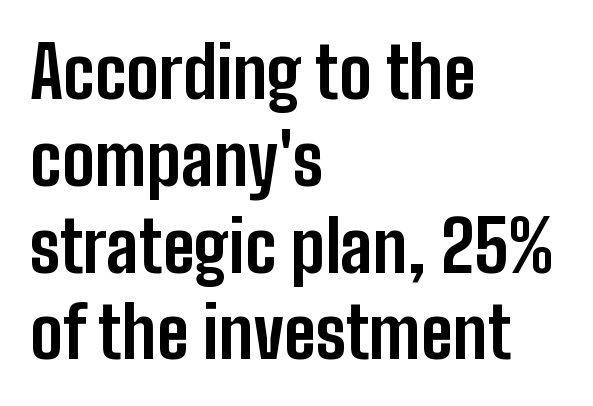
The image shows 70 px bold, condensed sans-serif type, upright; set left-aligned, line spacing 1.24x, normal letter spacing, not underlined; low stroke contrast and a medium x-height.
